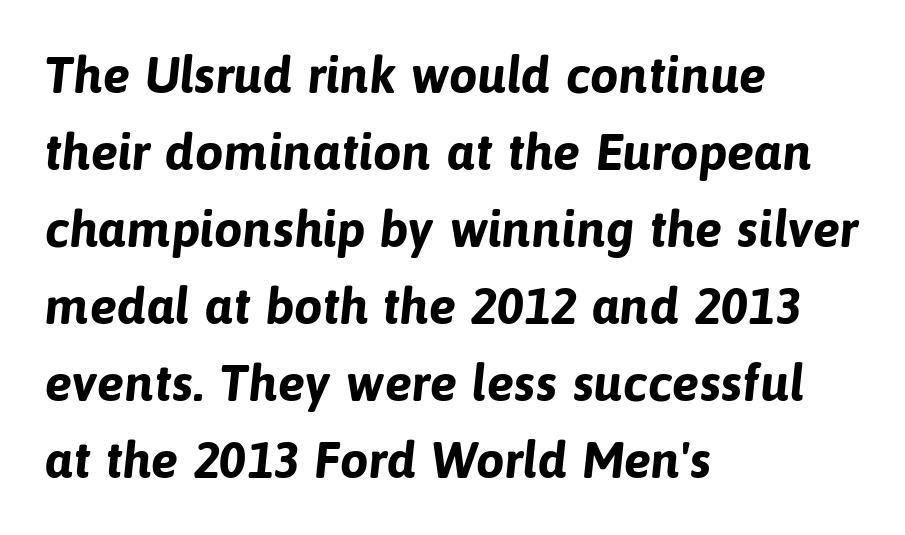
Q: Is the text bold? A: Yes.
Q: Is the typeface a serif or a sans-serif typeface? A: Sans-serif.
Q: Is the text underlined? A: No.
Q: How is the paragraph aligned? A: Left-aligned.
Q: Is the spacing between letters normal or unusually wide? A: Normal.
Q: Is the spacing between lines tight, normal or loose? A: Normal.
Q: Width (condensed, normal, or wide)? A: Normal.
Q: Stroke contrast? A: Low.
Q: x-height? A: Medium.
Q: Monospaced? A: No.
